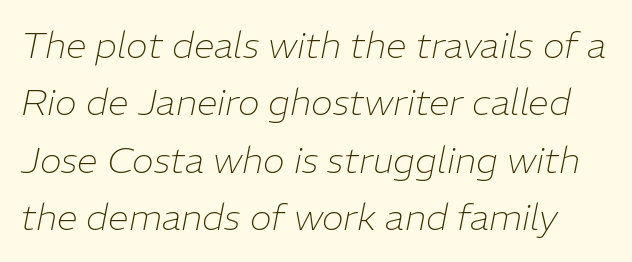
Think of a printed novel: that variable character pitch is what you see here. This block has exactly the height ordinary leading produces. Caption: standard tracking, unaltered. It's the slanting kind of type. The strip under each line holds only bare page.
